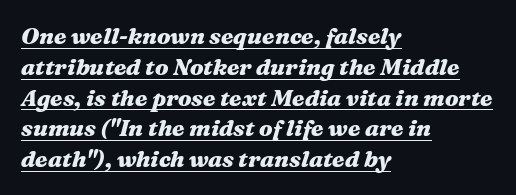
The words here are underlined. Horizontal alignment here is leftward, the default for most running prose. Quick note: italic. Look at the tracking — it's just the regular setting, nothing added. I'd describe the lettering as bold — thick and assertive. One glance says typical: line gaps are just what's usual.
